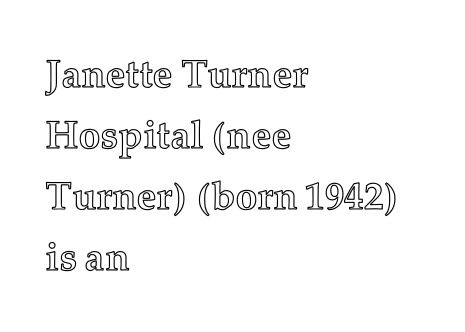
Any mark beneath the type? The region is blank. Default kerning and tracking; the words read as compact shapes. Ordinary non-slanted type is in use. These lines sit exactly where default settings would place them.
